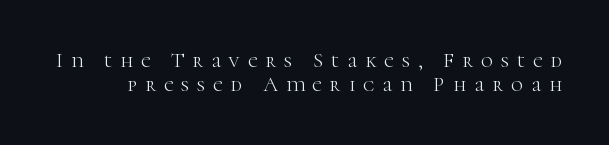
The image shows 21 px text type, upright; set tight line spacing (1.13x), unusually wide letter spacing (+0.38 em), not underlined.
